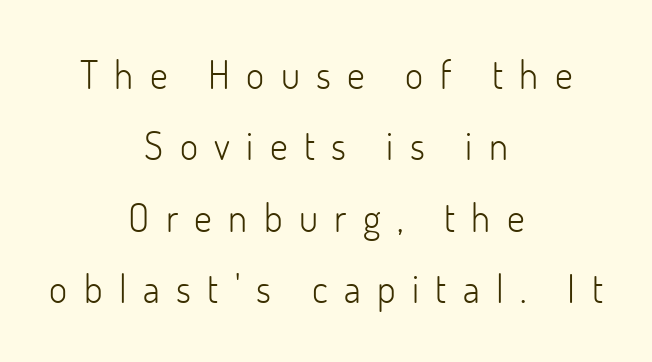
Q: Is the text bold? A: No.
Q: Is the text italic (slanted)? A: No, it is upright.
Q: Is the typeface a serif or a sans-serif typeface? A: Sans-serif.
Q: Is the text underlined? A: No.
Q: How is the paragraph aligned? A: Centered.
Q: Is the spacing between letters normal or unusually wide? A: Unusually wide.
Q: Width (condensed, normal, or wide)? A: Normal.
Q: Stroke contrast? A: Low.
Q: x-height? A: Small.
Q: Monospaced? A: No.
